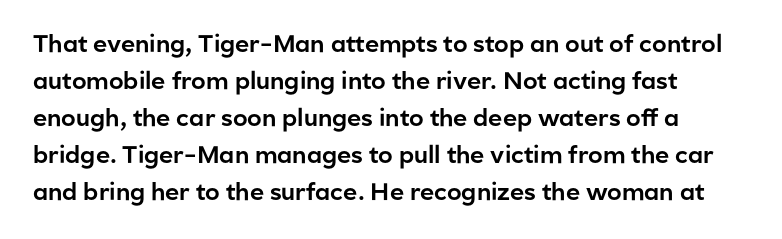
This is roman type, the default non-slanted kind. The lines in this sample share a left origin and differ only in where they stop. Glance below the letters and you will spot only blank space. The line-height multiplier appears to be the usual default. No extra tracking has been applied to these lines.
